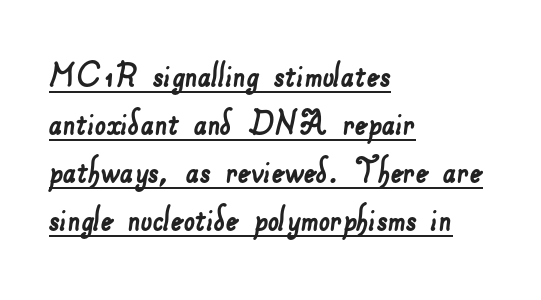
{"serif": "no", "width": "normal", "stroke_contrast": "low", "x_height": "small", "monospaced": "no", "underline": "yes", "align": "left", "line_spacing_ratio": 1.2, "letter_spacing": "normal", "letter_spacing_em": 0.0, "glyph_px": 40}
